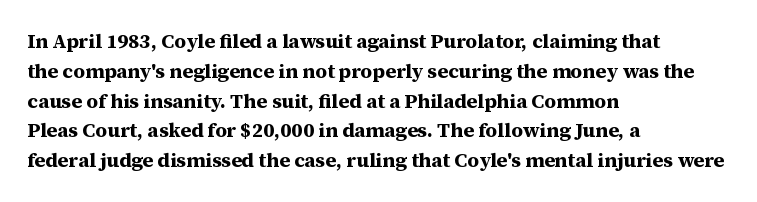
Q: Is the text bold? A: Yes.
Q: Is the text italic (slanted)? A: No, it is upright.
Q: Is the text underlined? A: No.
Q: How is the paragraph aligned? A: Left-aligned.
Q: Is the spacing between letters normal or unusually wide? A: Normal.
Q: Is the spacing between lines tight, normal or loose? A: Normal.
